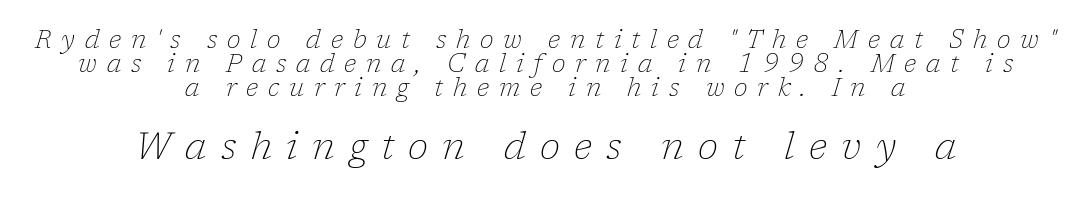
The image shows 37 px thin serif type, italic (leaning right); set centered, tight line spacing (0.96x), unusually wide letter spacing (+0.39 em), not underlined; the second (bottom) block is 1.48x larger; low stroke contrast and a medium x-height.
